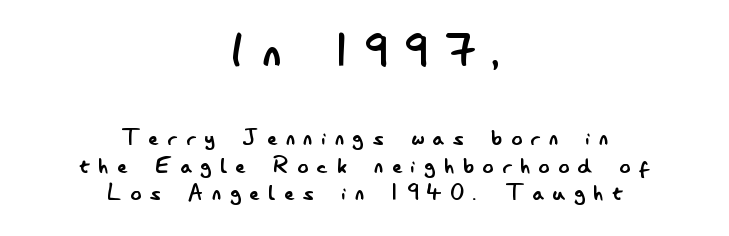
Q: Is the text bold? A: No.
Q: Is the text italic (slanted)? A: No, it is upright.
Q: Is the typeface a serif or a sans-serif typeface? A: Sans-serif.
Q: Is the text underlined? A: No.
Q: How is the paragraph aligned? A: Centered.
Q: Is the spacing between letters normal or unusually wide? A: Unusually wide.
Q: Is the spacing between lines tight, normal or loose? A: Tight.
Q: Which block of text is set in a larger size, the first (top) or the second (bottom)? A: The first (top) one.
Q: Width (condensed, normal, or wide)? A: Condensed.
Q: Stroke contrast? A: Low.
Q: x-height? A: Small.
Q: Monospaced? A: No.
